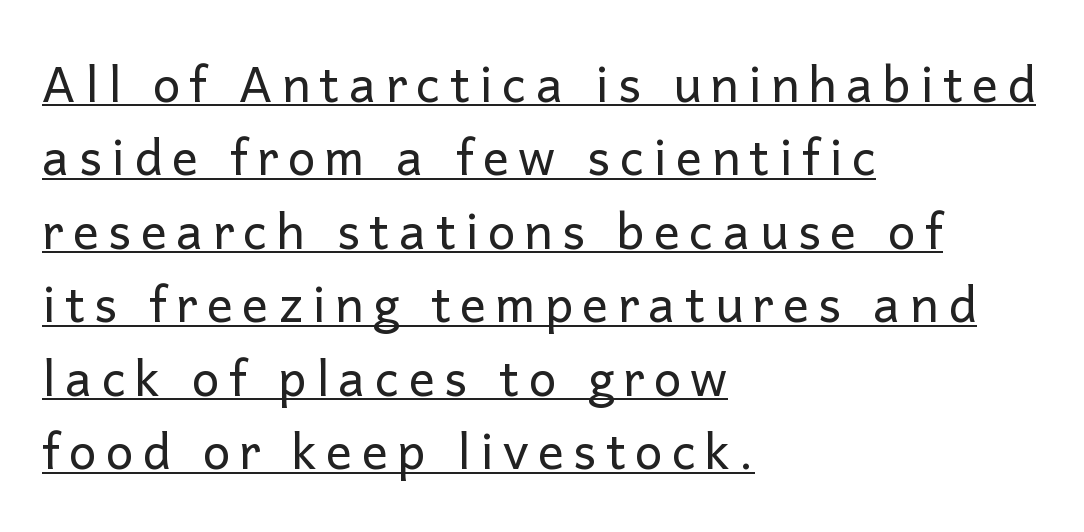
Q: Is the text bold? A: No.
Q: Is the text italic (slanted)? A: No, it is upright.
Q: Is the typeface a serif or a sans-serif typeface? A: Sans-serif.
Q: Is the text underlined? A: Yes.
Q: How is the paragraph aligned? A: Left-aligned.
Q: Is the spacing between lines tight, normal or loose? A: Normal.
Q: Width (condensed, normal, or wide)? A: Normal.
Q: Stroke contrast? A: Low.
Q: x-height? A: Medium.
Q: Monospaced? A: No.
